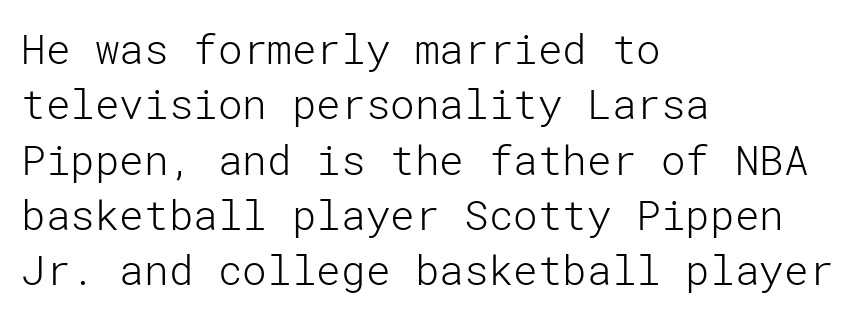
The image shows 41 px light sans-serif type, upright; set left-aligned, normal line spacing (1.35x), normal letter spacing, not underlined; low stroke contrast and a medium x-height.
